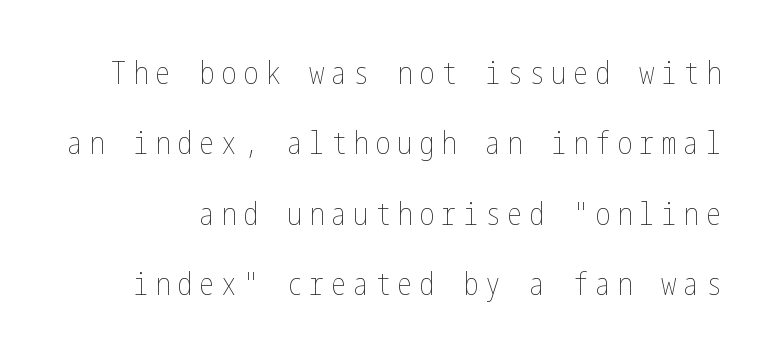
Q: Is the text bold? A: No.
Q: Is the text italic (slanted)? A: No, it is upright.
Q: Is the text underlined? A: No.
Q: Is the spacing between letters normal or unusually wide? A: Unusually wide.
Q: Is the spacing between lines tight, normal or loose? A: Loose.
Q: Width (condensed, normal, or wide)? A: Condensed.
Q: Stroke contrast? A: Low.
Q: x-height? A: Medium.
